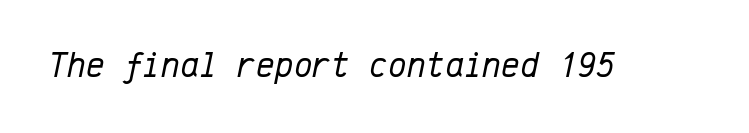
No letter is thick-stroked: the sample isn't bold. No extra tracking has been applied to these lines. Just letters on the line, the space beneath them empty. The passage shown leans; its letterforms are oblique.
